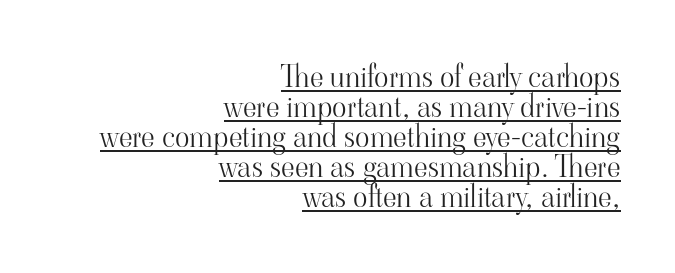
The image shows 30 px light serif type, upright; set right-aligned, tight line spacing (1.0x), normal letter spacing, underlined; high stroke contrast and a small x-height.
